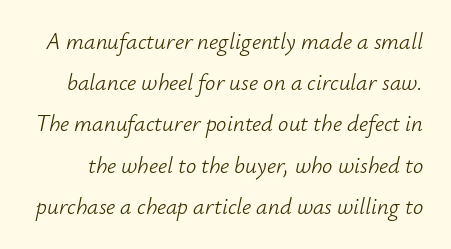
The weight would be labelled regular, book, light, or lighter still. Tall strokes in this sample are angled rather than plumb. Between one letter and the next there's only the usual sliver of space. A bare baseline throughout the passage.
